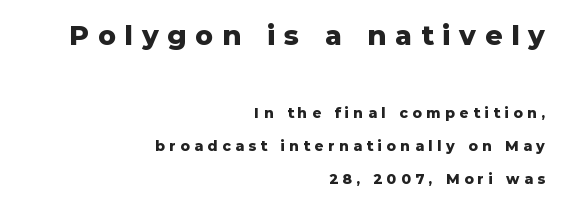
The image shows 27 px bold type, upright; set right-aligned, loose line spacing (2.37x), unusually wide letter spacing (+0.33 em), not underlined; the first (top) block is 1.93x larger.
